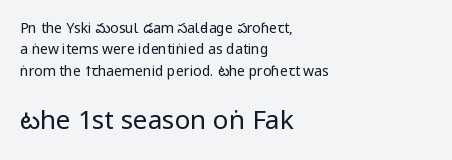
Q: Is the text bold? A: No.
Q: Is the text italic (slanted)? A: No, it is upright.
Q: Is the text underlined? A: No.
Q: How is the paragraph aligned? A: Left-aligned.
Q: Is the spacing between letters normal or unusually wide? A: Normal.
Q: Is the spacing between lines tight, normal or loose? A: Normal.
Q: Which block of text is set in a larger size, the first (top) or the second (bottom)? A: The second (bottom) one.
